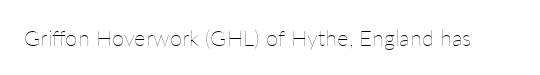
{"italic": "no", "bold": "no", "underline": "no", "letter_spacing": "normal", "letter_spacing_em": 0.0, "glyph_px": 22}
